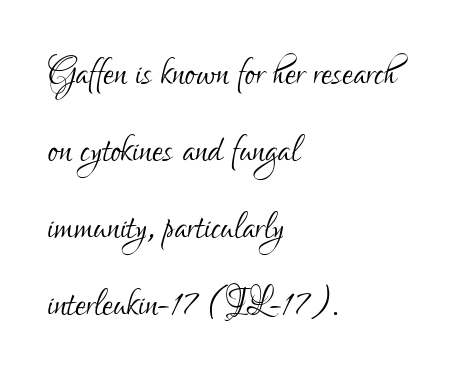
The image shows 49 px light, condensed sans-serif type; set left-aligned, normal line spacing (1.57x), normal letter spacing, not underlined; low stroke contrast and a small x-height.
